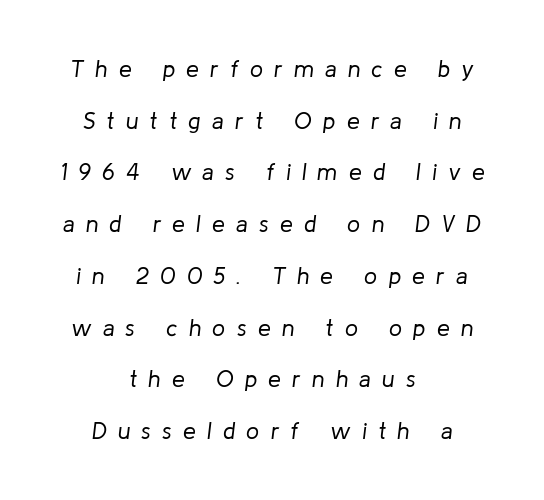
{"italic": "yes", "lean": "right", "slant_degrees": 8, "bold": "no", "underline": "no", "align": "center", "line_spacing": "loose", "line_spacing_ratio": 2.25, "letter_spacing": "wide", "letter_spacing_em": 0.49, "glyph_px": 23}
